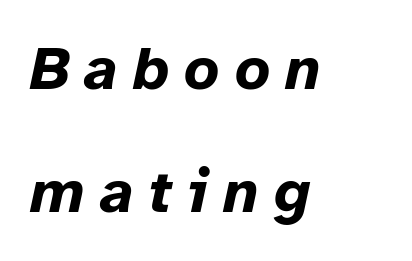
Heavy, bold letterforms. Words float on clear page, feet unadorned. Is this a fixed-width face? No — the glyphs have proportional, varying widths. Inter-character spacing is expanded well beyond the font's built-in metrics. Rendered with sloped, italic letterforms. Horizontal bands of white between lines are thick stripes.
